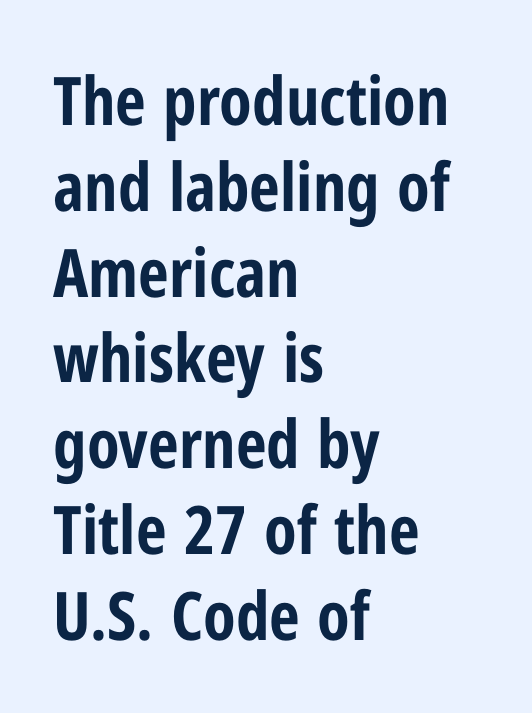
Style check: upright. Leftover space on each line is placed entirely after the last word. Weight: bold. Nope, no serifs anywhere on these letters. The face used here is rendered with its standard letterfit. The strip under each line holds only bare page.
